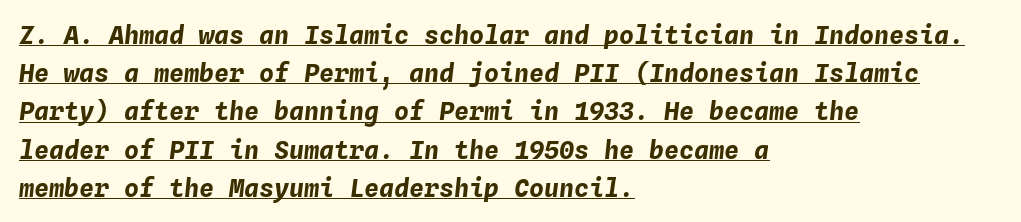
The image shows 25 px bold type, italic (leaning right); set left-aligned, normal line spacing (1.53x), normal letter spacing, underlined.
